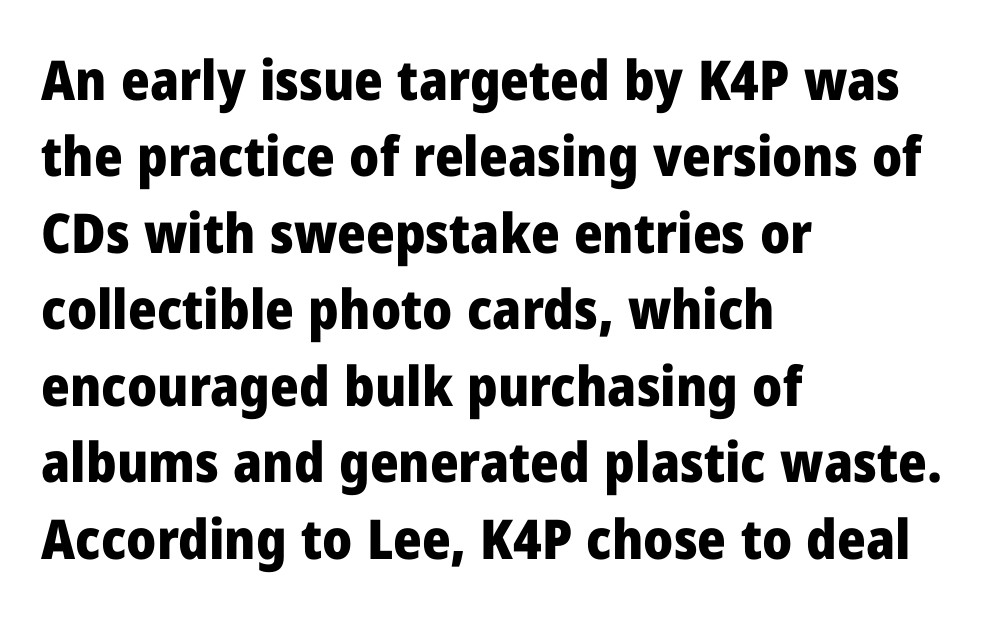
How would I describe the line gaps? Plain and ordinary. Grotesque or geometric, the face here clearly has no serifs. A student would call this left alignment; a typographer would say flush left, rag right. Look at the stroke-to-counter ratio: heavy, a bold.
